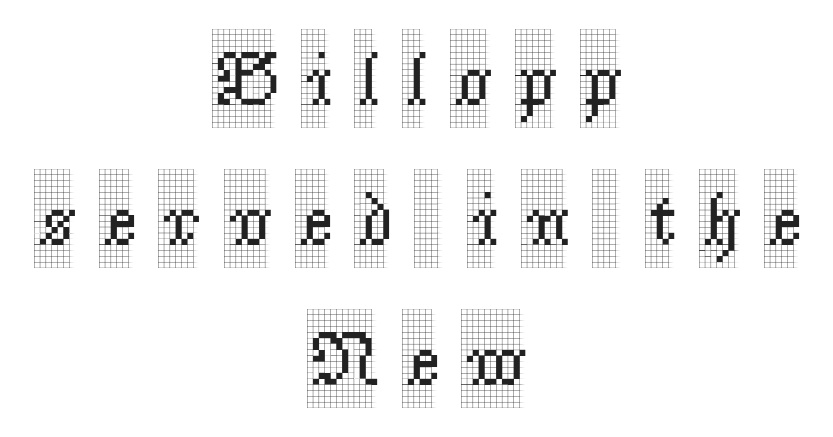
{"serif": "yes", "italic": "no", "width": "condensed", "x_height": "large", "monospaced": "no", "underline": "no", "align": "center", "line_spacing_ratio": 1.84, "letter_spacing": "wide", "letter_spacing_em": 0.32, "glyph_px": 76}
